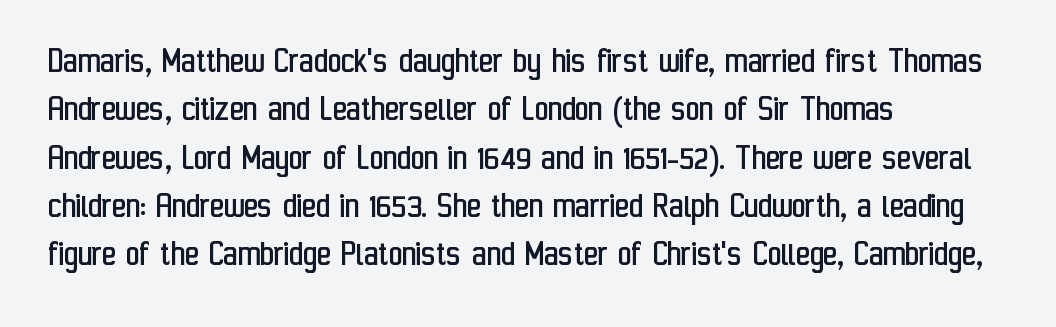
Horizontal bands of white between lines are of average thickness. The designer went with a sans here, leaving each stem footless. These lines are rendered in a variable-pitch font. If you drew a ruler down the left edge, every line would touch it. No italicization has been applied; the sample stays upright. The passage shown is not underscored anywhere.
